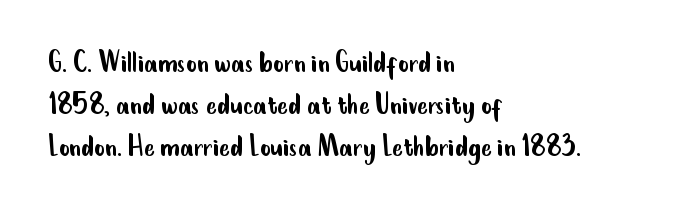
The image shows 32 px regular-weight, condensed sans-serif type, upright; set left-aligned, normal line spacing (1.32x), normal letter spacing, not underlined; low stroke contrast and a small x-height.
